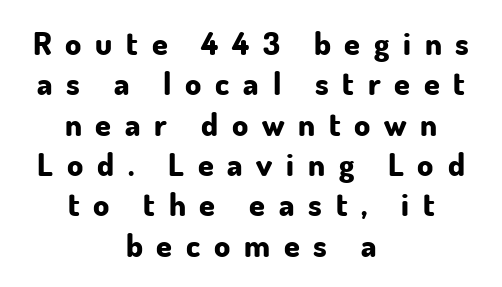
The image shows 32 px bold sans-serif type, upright; set centered, normal line spacing (1.26x), unusually wide letter spacing (+0.43 em), not underlined; low stroke contrast and a small x-height.
